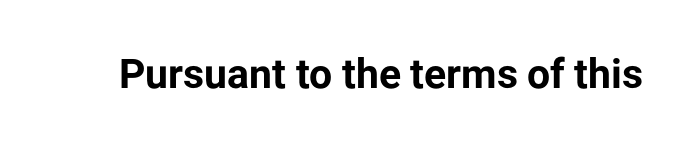
The image shows 41 px bold sans-serif type, upright; set normal letter spacing, not underlined; low stroke contrast and a medium x-height.
